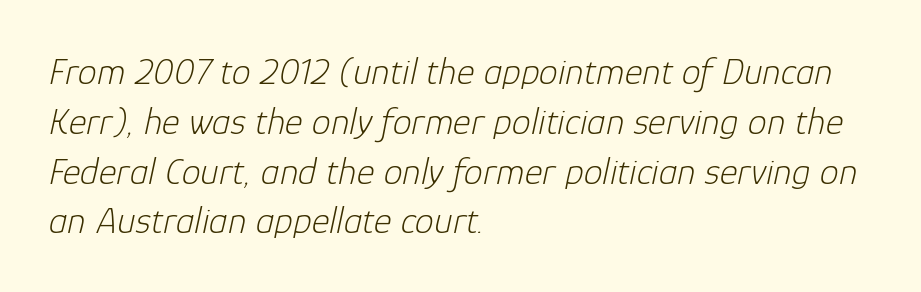
What stands out about the letter spacing? Nothing — it is the standard amount. The setting favours the left margin, as ordinary paragraphs usually do. Quick note: underline off. Is this a fixed-width face? No — the glyphs have proportional, varying widths. Is the stroke heavy? The answer is a plain regular-or-lighter.
